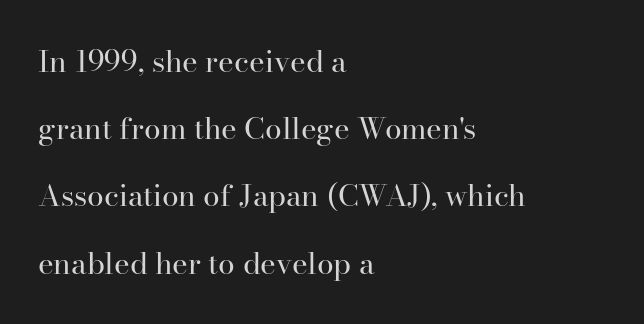
Bold? No — there's no thickening of the strokes. Line beginnings align vertically; line endings do not. The baseline area is clear. Do the characters align in a grid? No, the font is proportional.
